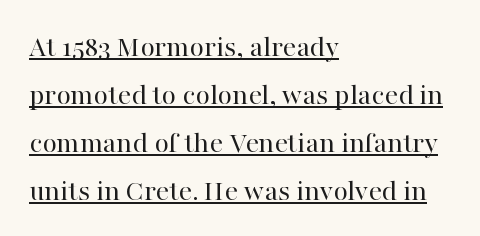
Q: Is the text bold? A: No.
Q: Is the text italic (slanted)? A: No, it is upright.
Q: Is the typeface a serif or a sans-serif typeface? A: Serif.
Q: Is the text underlined? A: Yes.
Q: How is the paragraph aligned? A: Left-aligned.
Q: Is the spacing between letters normal or unusually wide? A: Normal.
Q: Is the spacing between lines tight, normal or loose? A: Normal.
Q: Width (condensed, normal, or wide)? A: Normal.
Q: Stroke contrast? A: High.
Q: x-height? A: Medium.
Q: Monospaced? A: No.
